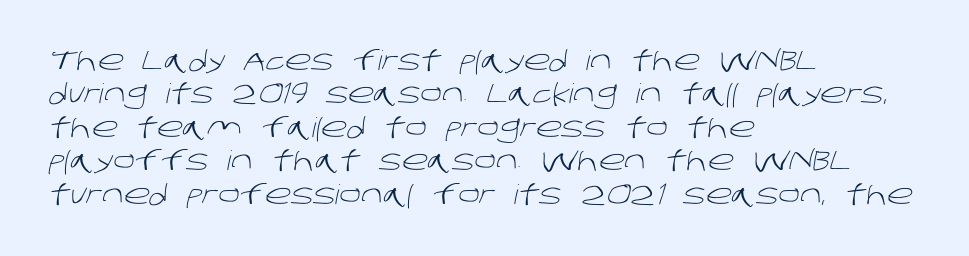
{"bold": "no", "underline": "no", "align": "left", "line_spacing_ratio": 1.24, "letter_spacing": "normal", "letter_spacing_em": 0.0, "glyph_px": 27}
